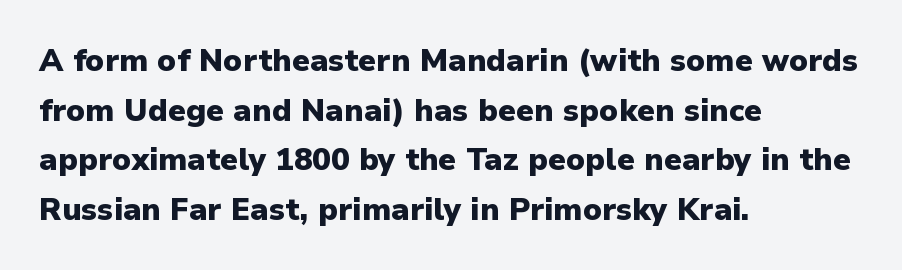
Q: Is the text bold? A: Yes.
Q: Is the text italic (slanted)? A: No, it is upright.
Q: Is the typeface a serif or a sans-serif typeface? A: Sans-serif.
Q: Is the text underlined? A: No.
Q: How is the paragraph aligned? A: Left-aligned.
Q: Is the spacing between letters normal or unusually wide? A: Normal.
Q: Is the spacing between lines tight, normal or loose? A: Normal.
Q: Width (condensed, normal, or wide)? A: Normal.
Q: Stroke contrast? A: Low.
Q: x-height? A: Medium.
Q: Monospaced? A: No.
